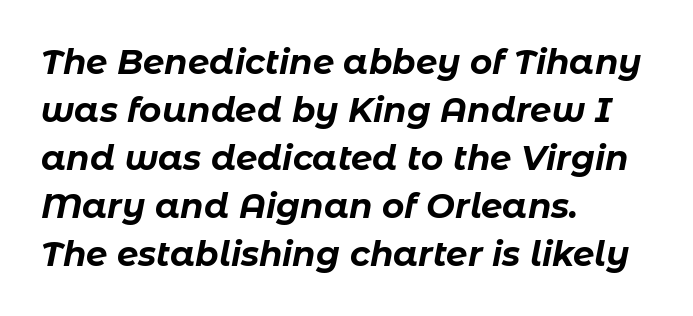
The image shows 34 px bold type, italic (leaning right); set left-aligned, normal line spacing (1.41x), normal letter spacing, not underlined; low stroke contrast and a medium x-height.
